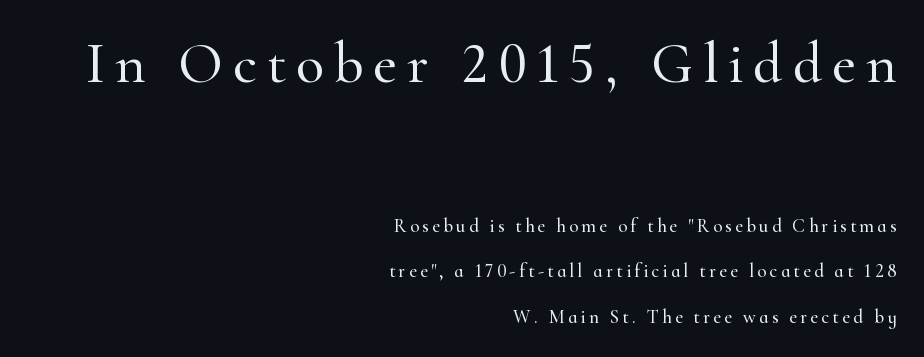
{"serif": "yes", "italic": "no", "width": "normal", "stroke_contrast": "high", "x_height": "small", "monospaced": "no", "underline": "no", "align": "right", "line_spacing": "loose", "line_spacing_ratio": 2.4, "larger_block": "first", "size_ratio": 3.05, "glyph_px": 58}
